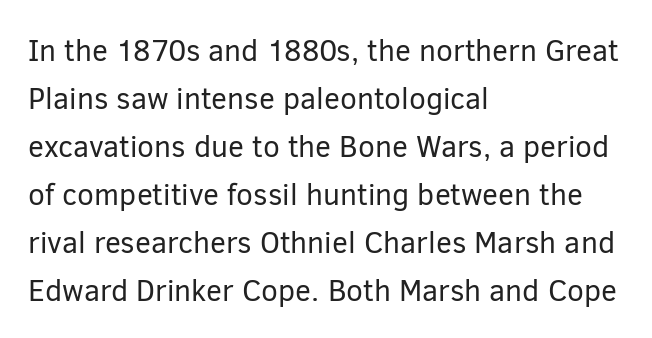
Q: Is the text bold? A: No.
Q: Is the text italic (slanted)? A: No, it is upright.
Q: Is the typeface a serif or a sans-serif typeface? A: Sans-serif.
Q: Is the text underlined? A: No.
Q: How is the paragraph aligned? A: Left-aligned.
Q: Is the spacing between letters normal or unusually wide? A: Normal.
Q: Is the spacing between lines tight, normal or loose? A: Normal.
Q: Width (condensed, normal, or wide)? A: Normal.
Q: Stroke contrast? A: Low.
Q: x-height? A: Medium.
Q: Monospaced? A: No.
